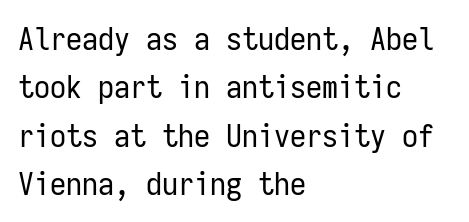
The image shows 32 px regular-weight, condensed sans-serif type, upright, monospaced; set left-aligned, normal line spacing (1.51x), normal letter spacing, not underlined; low stroke contrast and a medium x-height.
